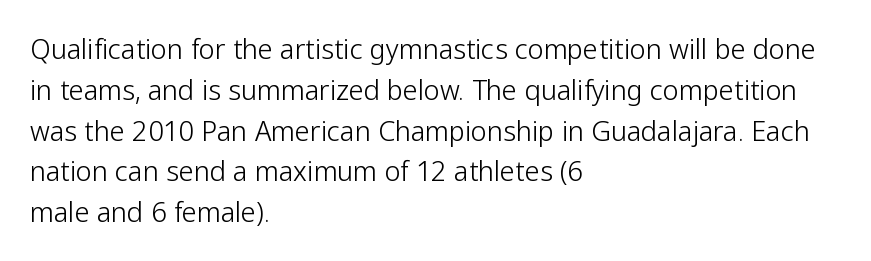
The passage shown stacks its lines at a standard gap. Plain, unruled lines of type. Summary of weight: not heavy and not bold. The rendering keeps characters at their native spacing. Notice how the stems are strictly vertical — no italics here.
